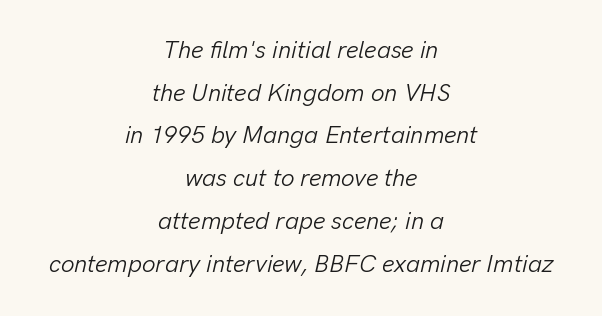
Underline: absent. The tracking reads as untouched default to a designer's eye. Each line is balanced around a shared central axis. Rendered with sloped, italic letterforms. A quiet, ordinary-to-light weight characterises the typeface.
